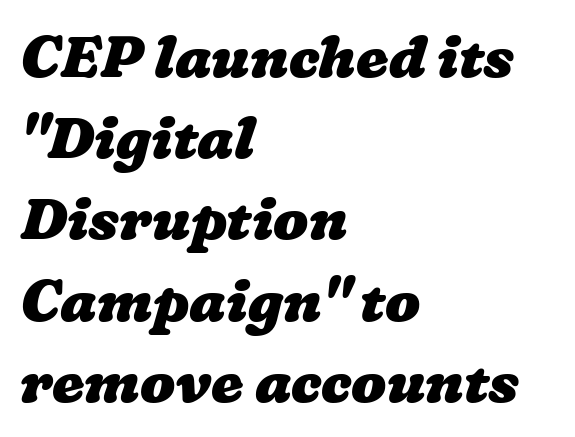
{"bold": "yes", "weight": "heavy", "width": "wide", "stroke_contrast": "low", "x_height": "medium", "monospaced": "no", "underline": "no", "align": "left", "line_spacing": "normal", "line_spacing_ratio": 1.4, "letter_spacing": "normal", "letter_spacing_em": 0.0, "glyph_px": 58}
